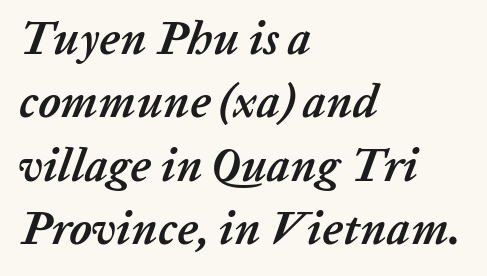
{"italic": "yes", "lean": "right", "slant_degrees": 20, "bold": "yes", "weight": "semibold", "width": "normal", "stroke_contrast": "low", "x_height": "medium", "monospaced": "no", "underline": "no", "align": "left", "line_spacing": "normal", "line_spacing_ratio": 1.38, "letter_spacing": "normal", "letter_spacing_em": 0.0, "glyph_px": 46}
